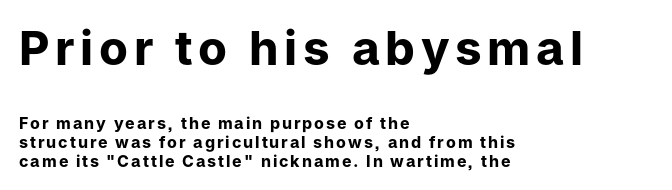
Spacing verdict: proportional, widths tailored to each character. Top chunk: large. Bottom chunk: small. Look at the bottom of the vertical strokes: they stop flat, with no serifs. Underlining? Definitely not there. Caption: multi-line text, flush left, ragged right.
